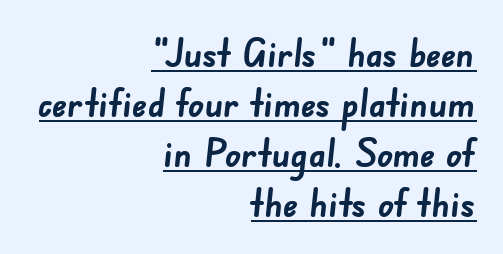
{"serif": "no", "bold": "yes", "weight": "semibold", "width": "normal", "stroke_contrast": "low", "x_height": "small", "monospaced": "no", "underline": "yes", "align": "right", "line_spacing": "normal", "line_spacing_ratio": 1.28, "letter_spacing": "normal", "letter_spacing_em": 0.0, "glyph_px": 39}
